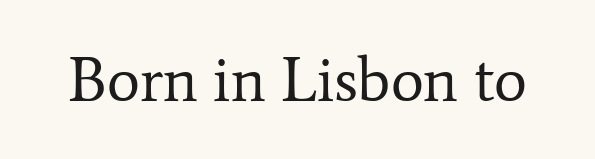
The image shows 62 px regular-weight serif type, upright; set normal letter spacing, not underlined; low stroke contrast and a medium x-height.
